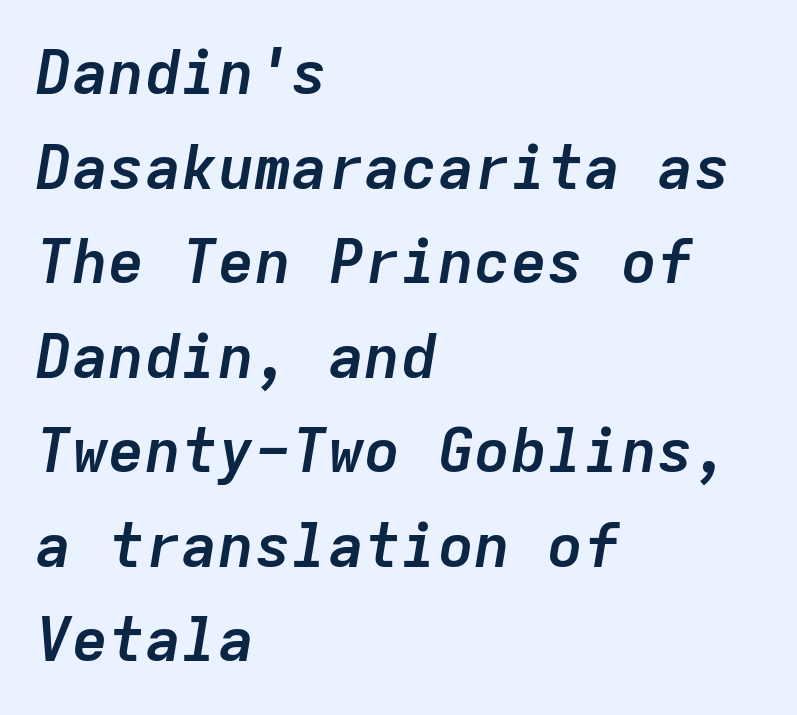
Q: Is the text bold? A: Yes.
Q: Is the text italic (slanted)? A: Yes, it leans right by about 9 degrees.
Q: Is the text underlined? A: No.
Q: How is the paragraph aligned? A: Left-aligned.
Q: Is the spacing between letters normal or unusually wide? A: Normal.
Q: Is the spacing between lines tight, normal or loose? A: Normal.
Q: Width (condensed, normal, or wide)? A: Normal.
Q: Stroke contrast? A: Low.
Q: x-height? A: Medium.
Q: Monospaced? A: Yes.
